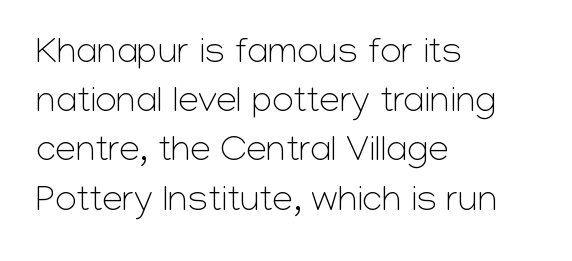
Q: Is the text bold? A: No.
Q: Is the text italic (slanted)? A: No, it is upright.
Q: Is the typeface a serif or a sans-serif typeface? A: Sans-serif.
Q: Is the text underlined? A: No.
Q: How is the paragraph aligned? A: Left-aligned.
Q: Is the spacing between letters normal or unusually wide? A: Normal.
Q: Is the spacing between lines tight, normal or loose? A: Normal.
Q: Width (condensed, normal, or wide)? A: Normal.
Q: Stroke contrast? A: Low.
Q: x-height? A: Medium.
Q: Monospaced? A: No.
